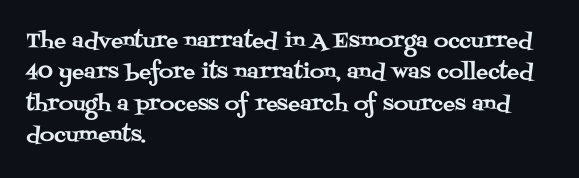
{"italic": "no", "underline": "no", "align": "left", "line_spacing": "normal", "line_spacing_ratio": 1.57, "letter_spacing": "normal", "letter_spacing_em": 0.0, "glyph_px": 20}
